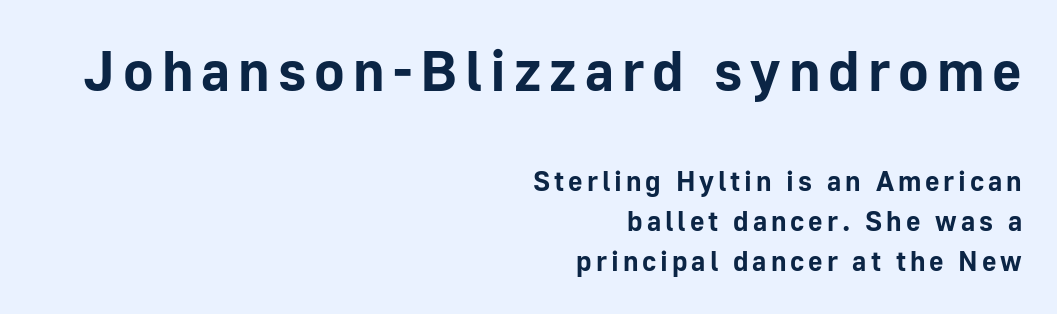
{"serif": "no", "italic": "no", "bold": "yes", "weight": "bold", "width": "normal", "stroke_contrast": "low", "x_height": "medium", "monospaced": "no", "underline": "no", "align": "right", "line_spacing": "normal", "line_spacing_ratio": 1.44, "larger_block": "first", "size_ratio": 2.04, "glyph_px": 57}
